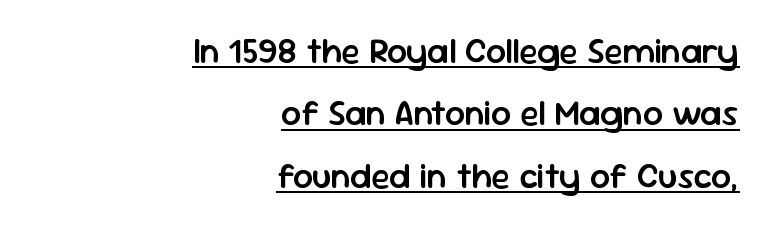
The image shows 35 px semibold sans-serif type, upright; set right-aligned, line spacing 1.78x, normal letter spacing, underlined; low stroke contrast and a medium x-height.
